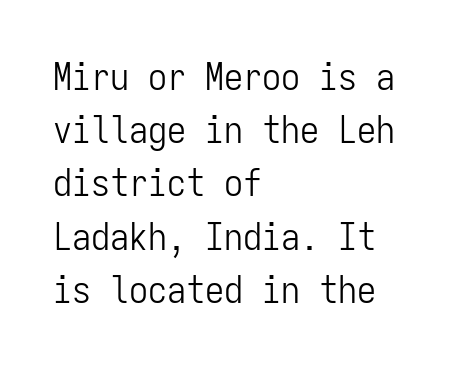
Q: Is the text bold? A: No.
Q: Is the text italic (slanted)? A: No, it is upright.
Q: Is the typeface a serif or a sans-serif typeface? A: Sans-serif.
Q: Is the text underlined? A: No.
Q: How is the paragraph aligned? A: Left-aligned.
Q: Is the spacing between letters normal or unusually wide? A: Normal.
Q: Is the spacing between lines tight, normal or loose? A: Normal.
Q: Width (condensed, normal, or wide)? A: Condensed.
Q: Stroke contrast? A: Low.
Q: x-height? A: Medium.
Q: Monospaced? A: Yes.
